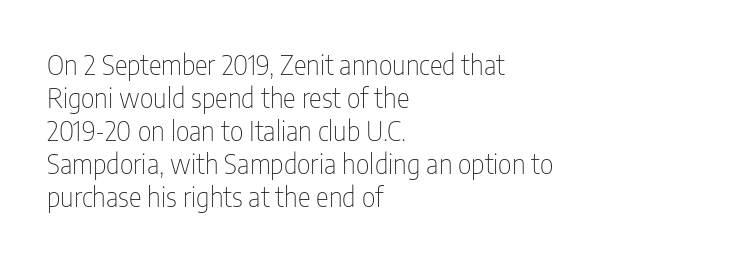
The type sits square on the baseline with zero lean. All the whitespace from short lines collects on the right. Students, note that the glyphs here touch the page at normal intervals. Weight class: somewhere from thin through regular. The foot of each line stays bare and open.
